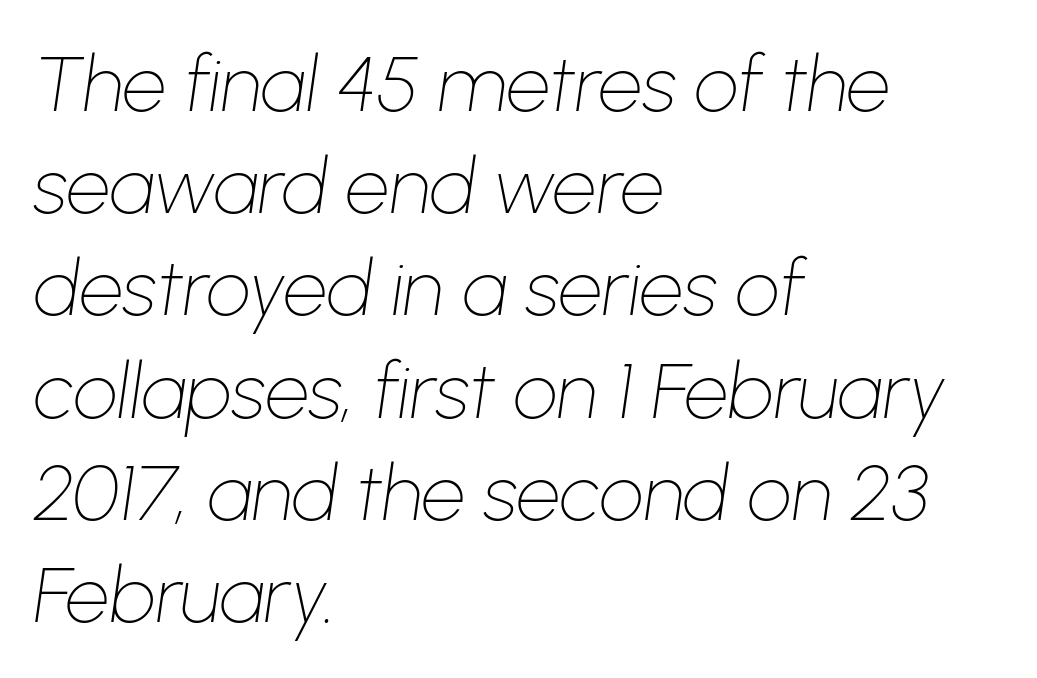
The weight tops out at a normal text grade. This sample uses an oblique cut, with every glyph tilted off the vertical. Reading down the block, your eye returns to a fixed left position each line. Regular leading. Decoration check: the copy has no underline.
